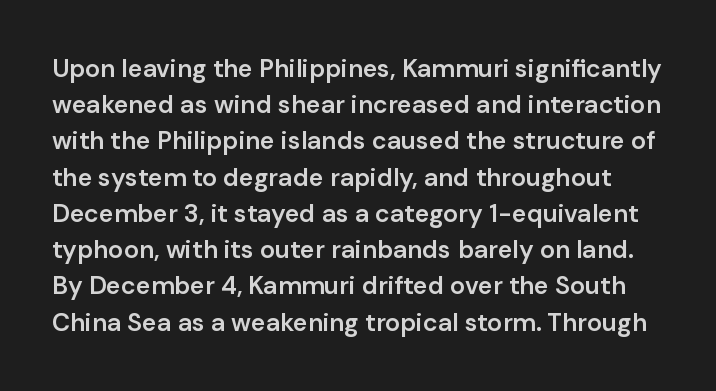
Nothing unusual about the tracking: characters are spaced as the font intends. If you drew a line through each stem, it would be perfectly vertical. Check the space under the baseline: it is left empty. Its strokes are somewhat broadened, the hallmark of semibold type. These lines sit exactly where default settings would place them.
